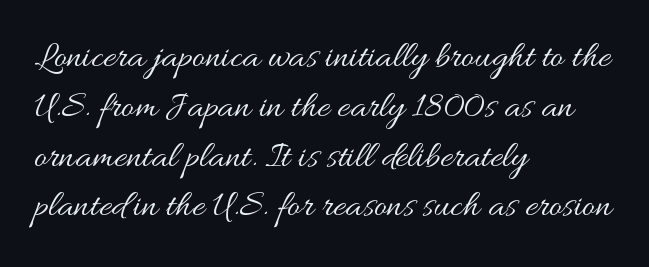
The image shows 38 px regular-weight, wide type; set left-aligned, normal line spacing (1.31x), normal letter spacing, not underlined; medium stroke contrast and a small x-height.
